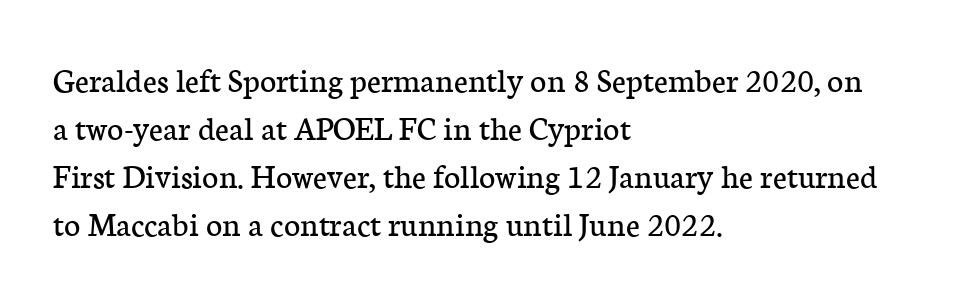
The space beneath each line is pristine and unruled. Every row of glyphs begins at an identical x-position on the left. The type sits square on the baseline with zero lean. Character widths vary here, with narrow letters taking less room than wide ones.
